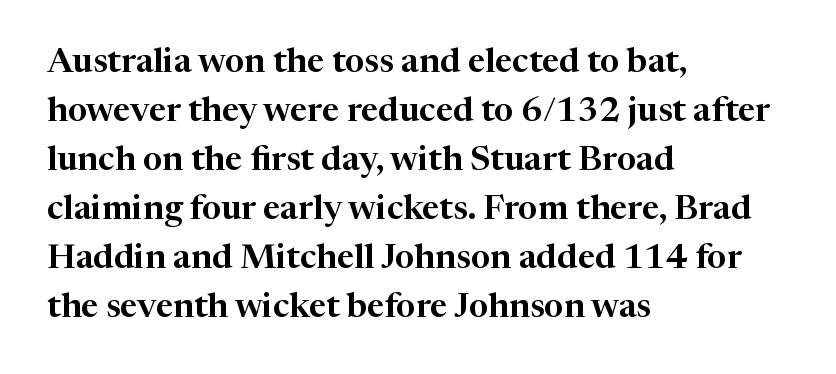
{"serif": "yes", "italic": "no", "width": "normal", "stroke_contrast": "high", "x_height": "medium", "monospaced": "no", "underline": "no", "align": "left", "line_spacing": "normal", "line_spacing_ratio": 1.44, "letter_spacing": "normal", "letter_spacing_em": 0.0, "glyph_px": 34}
